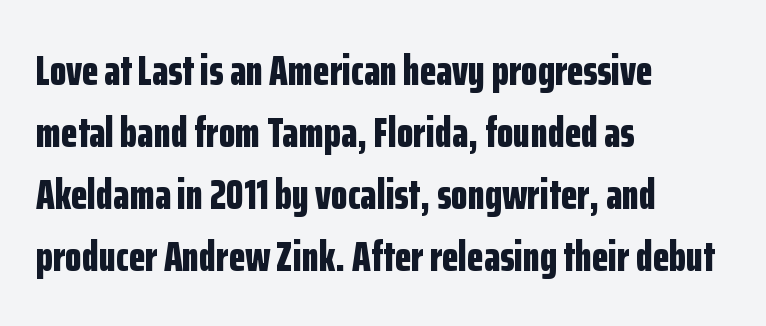
Is this a fixed-width face? No — the glyphs have proportional, varying widths. Notice how the passage keeps a crisp vertical edge on the left only. The lettering holds an erect, upright posture throughout. These words are printed bold, with thick strokes throughout.
